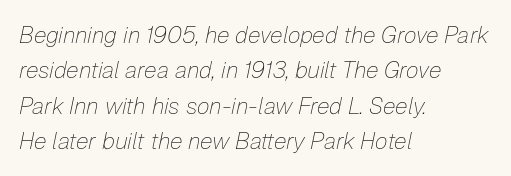
These lines stack with their left ends in a neat column. Honestly, the letter spacing is just normal — you wouldn't notice it. The space directly below the letters is spotless. The typesetting does not lean heavy: it is not bold. The passage shown stacks its lines at a standard gap.
